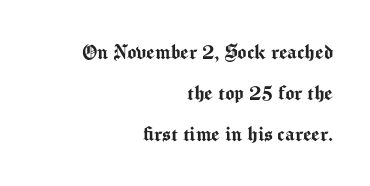
The image shows 24 px text type, upright; set right-aligned, line spacing 1.71x, normal letter spacing, not underlined.
